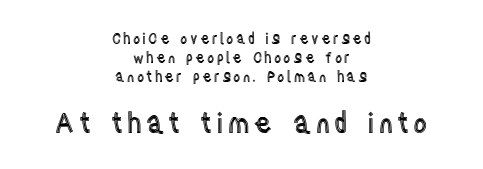
If you squint, the bottom block still reads clearly — it's the larger of the two. In CSS terms this would be text-align: center. Posture: straight, roman, zero tilt. This rendering features lettering with no underline. These lines sit exactly where default settings would place them.
